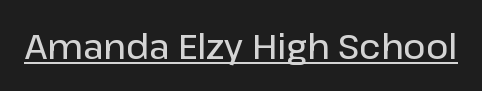
The image shows 34 px semibold sans-serif type, upright; set normal letter spacing, underlined; low stroke contrast and a medium x-height.
